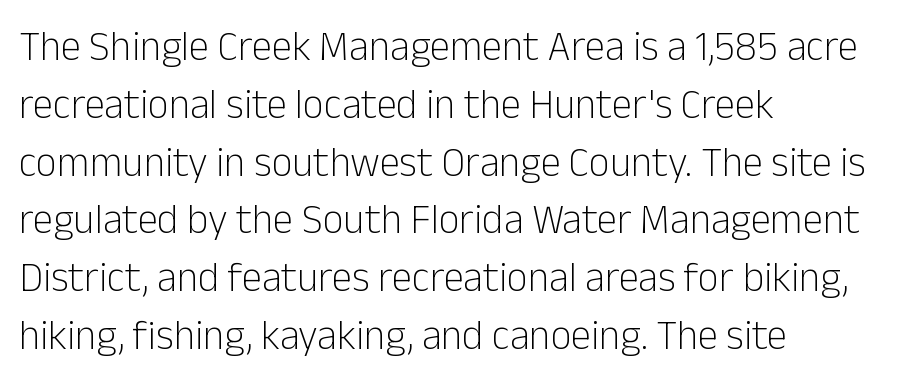
The image shows 41 px light sans-serif type, upright; set left-aligned, normal line spacing (1.41x), normal letter spacing, not underlined; low stroke contrast and a medium x-height.
